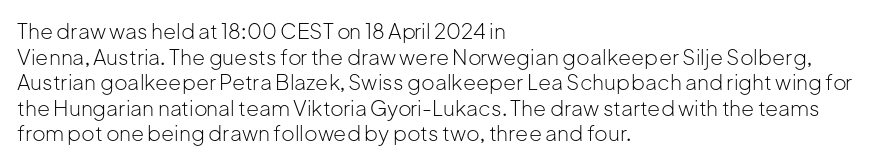
Q: Is the text bold? A: No.
Q: Is the text italic (slanted)? A: No, it is upright.
Q: Is the text underlined? A: No.
Q: How is the paragraph aligned? A: Left-aligned.
Q: Is the spacing between letters normal or unusually wide? A: Normal.
